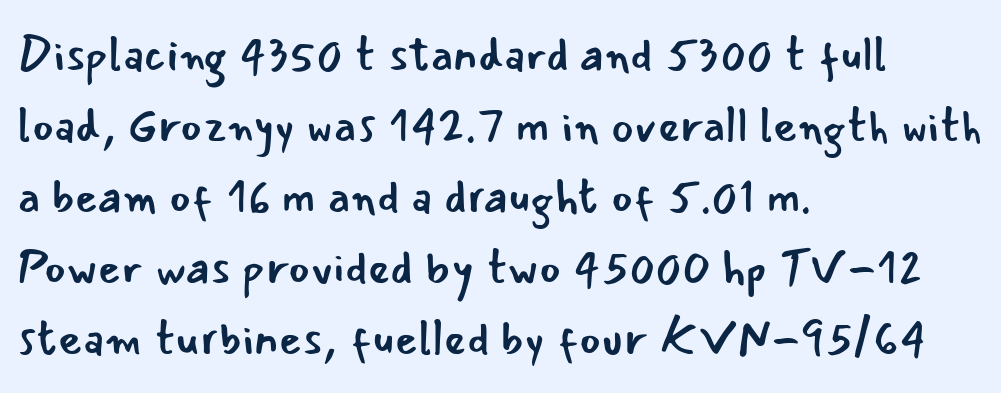
{"serif": "no", "italic": "no", "bold": "no", "weight": "regular", "width": "normal", "stroke_contrast": "low", "x_height": "small", "monospaced": "no", "underline": "no", "align": "left", "line_spacing": "normal", "line_spacing_ratio": 1.51, "letter_spacing": "normal", "letter_spacing_em": 0.0, "glyph_px": 47}
